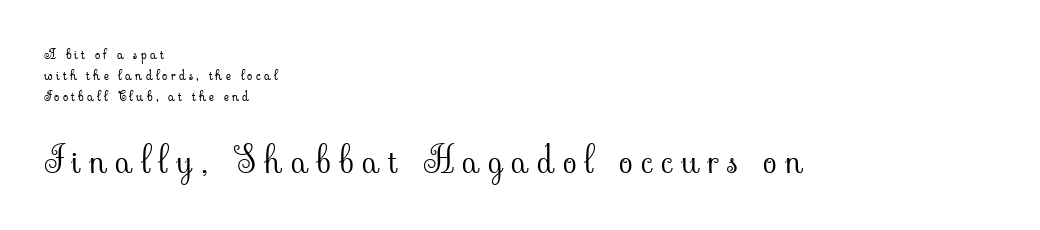
The image shows 36 px light serif type, upright; set left-aligned, normal line spacing (1.5x), unusually wide letter spacing (+0.23 em), not underlined; the second (bottom) block is 2.57x larger; low stroke contrast and a small x-height.
